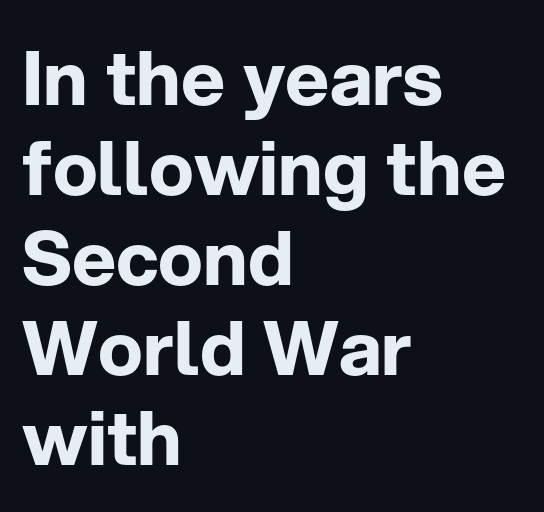
{"serif": "no", "italic": "no", "bold": "yes", "weight": "bold", "width": "normal", "stroke_contrast": "low", "x_height": "medium", "monospaced": "no", "underline": "no", "align": "left", "line_spacing_ratio": 1.2, "letter_spacing": "normal", "letter_spacing_em": 0.0, "glyph_px": 75}
